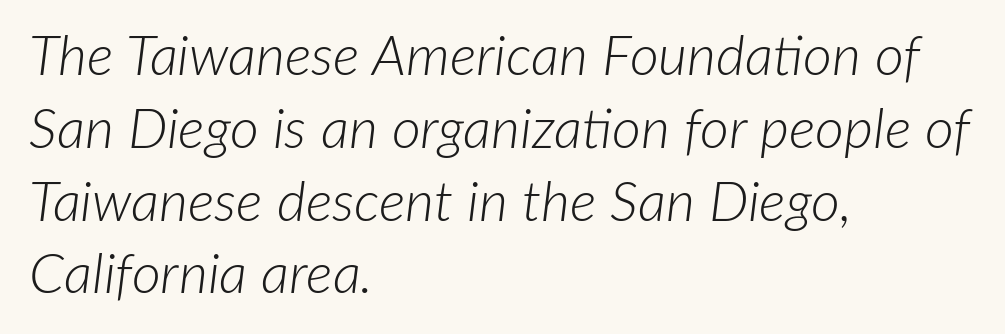
Each letter keeps its own natural width here, so spacing adapts to shape. These lines stack with their left ends in a neat column. Check under the words: just untouched page. The rendering keeps characters at their native spacing. Does the lettering tilt? It does — this is italic.
